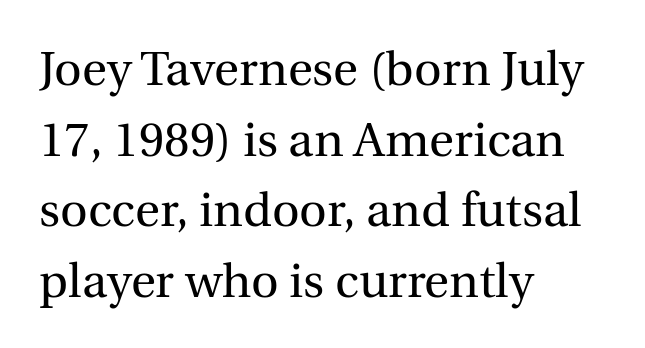
Q: Is the text bold? A: No.
Q: Is the text italic (slanted)? A: No, it is upright.
Q: Is the typeface a serif or a sans-serif typeface? A: Serif.
Q: Is the text underlined? A: No.
Q: How is the paragraph aligned? A: Left-aligned.
Q: Is the spacing between letters normal or unusually wide? A: Normal.
Q: Is the spacing between lines tight, normal or loose? A: Normal.
Q: Width (condensed, normal, or wide)? A: Normal.
Q: x-height? A: Medium.
Q: Monospaced? A: No.
